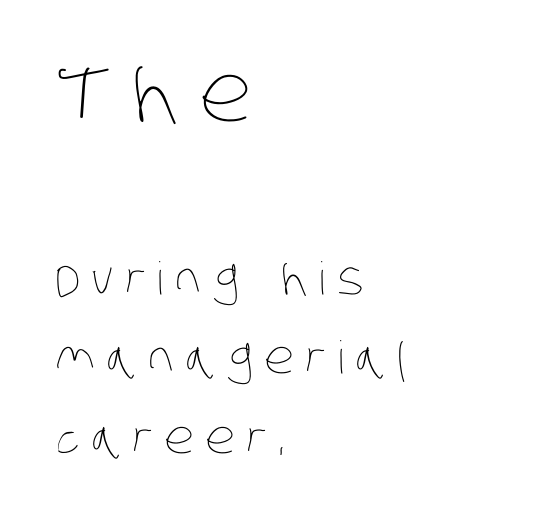
Q: Is the text bold? A: No.
Q: Is the text underlined? A: No.
Q: How is the paragraph aligned? A: Left-aligned.
Q: Is the spacing between letters normal or unusually wide? A: Unusually wide.
Q: Which block of text is set in a larger size, the first (top) or the second (bottom)? A: The first (top) one.
Q: Width (condensed, normal, or wide)? A: Condensed.
Q: Stroke contrast? A: Low.
Q: x-height? A: Large.
Q: Monospaced? A: No.
